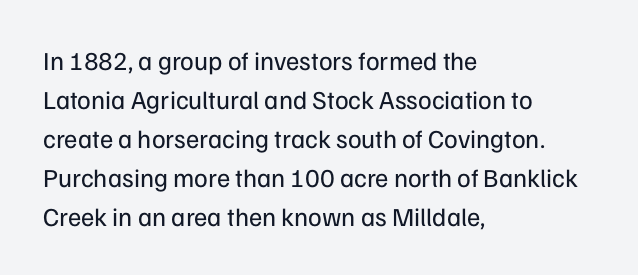
Q: Is the text bold? A: No.
Q: Is the text italic (slanted)? A: No, it is upright.
Q: Is the text underlined? A: No.
Q: How is the paragraph aligned? A: Left-aligned.
Q: Is the spacing between letters normal or unusually wide? A: Normal.
Q: Is the spacing between lines tight, normal or loose? A: Normal.
